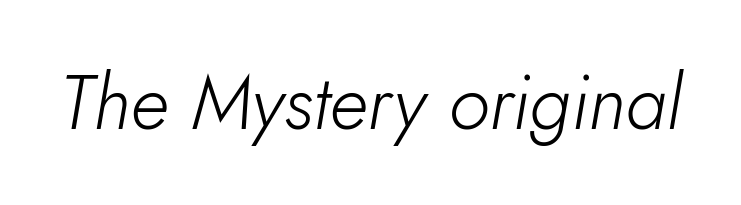
Look at the tracking — it's just the regular setting, nothing added. The rendering uses natural spacing where letterforms have individual widths. Nobody drew a line under any word here. In terms of posture, this sample is oblique. The letters look calm and open, with moderate or lighter stems.
